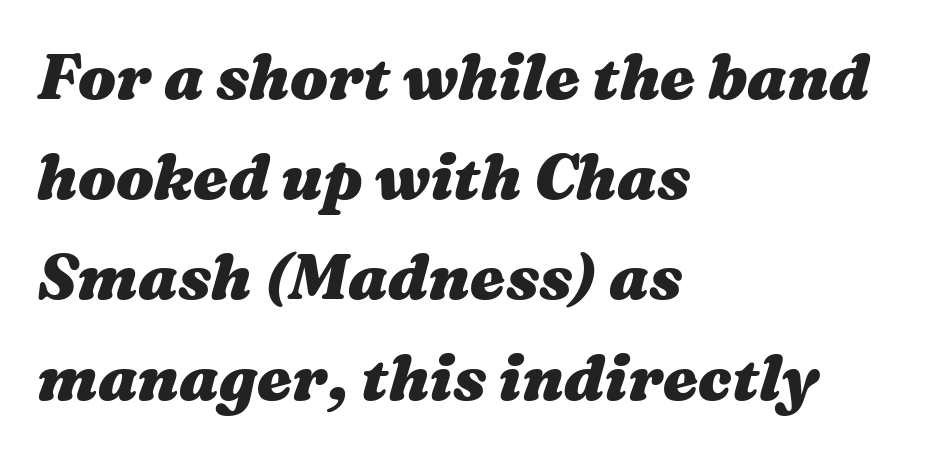
There is no visible air inserted between adjacent glyphs. A full-strength bold gives these letters their thick strokes. Line starts are locked; line ends wander. No word sits above an underline. The whole block is typeset with a tilt. Think of a printed novel: that variable character pitch is what you see here.
